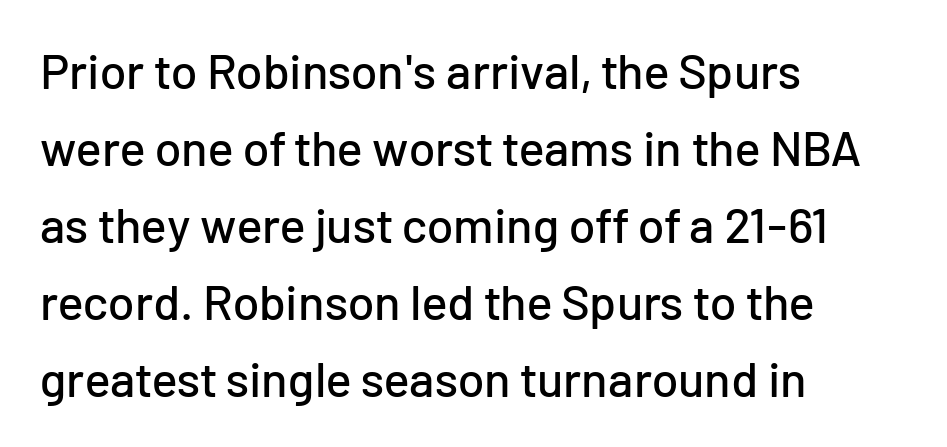
The designer left line spacing at the default. The space beneath each line is pristine and unruled. Tracking value appears to be zero — textbook default spacing. All the whitespace from short lines collects on the right. In terms of letterform style, serifs are entirely absent. A roman cut, with each character standing at attention.
